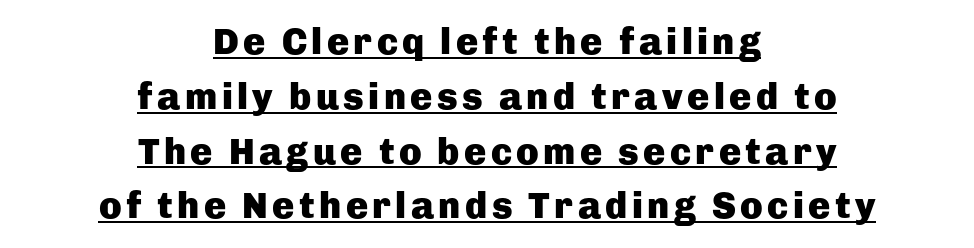
{"serif": "no", "italic": "no", "bold": "yes", "weight": "heavy", "width": "normal", "stroke_contrast": "low", "x_height": "medium", "monospaced": "no", "underline": "yes", "align": "center", "line_spacing": "normal", "line_spacing_ratio": 1.48, "glyph_px": 37}
